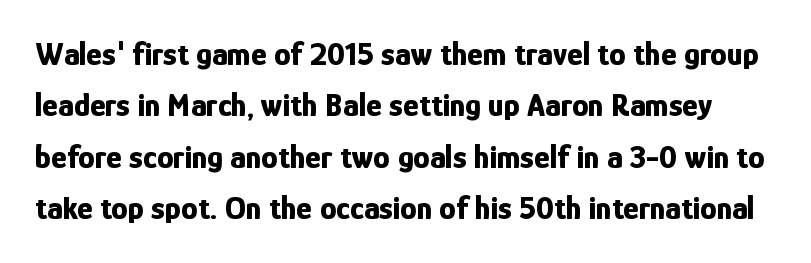
{"serif": "no", "italic": "no", "bold": "yes", "weight": "bold", "width": "condensed", "stroke_contrast": "low", "x_height": "medium", "monospaced": "no", "underline": "no", "line_spacing": "normal", "line_spacing_ratio": 1.56, "letter_spacing": "normal", "letter_spacing_em": 0.0, "glyph_px": 33}
